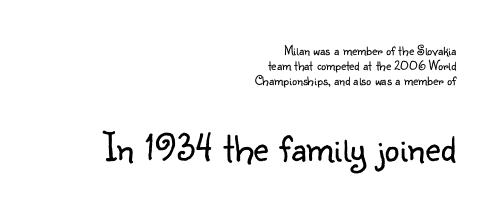
Q: Is the text bold? A: No.
Q: Is the text italic (slanted)? A: No, it is upright.
Q: Is the typeface a serif or a sans-serif typeface? A: Sans-serif.
Q: Is the text underlined? A: No.
Q: How is the paragraph aligned? A: Right-aligned.
Q: Is the spacing between letters normal or unusually wide? A: Normal.
Q: Is the spacing between lines tight, normal or loose? A: Tight.
Q: Which block of text is set in a larger size, the first (top) or the second (bottom)? A: The second (bottom) one.
Q: Width (condensed, normal, or wide)? A: Normal.
Q: Stroke contrast? A: Low.
Q: x-height? A: Small.
Q: Monospaced? A: No.
